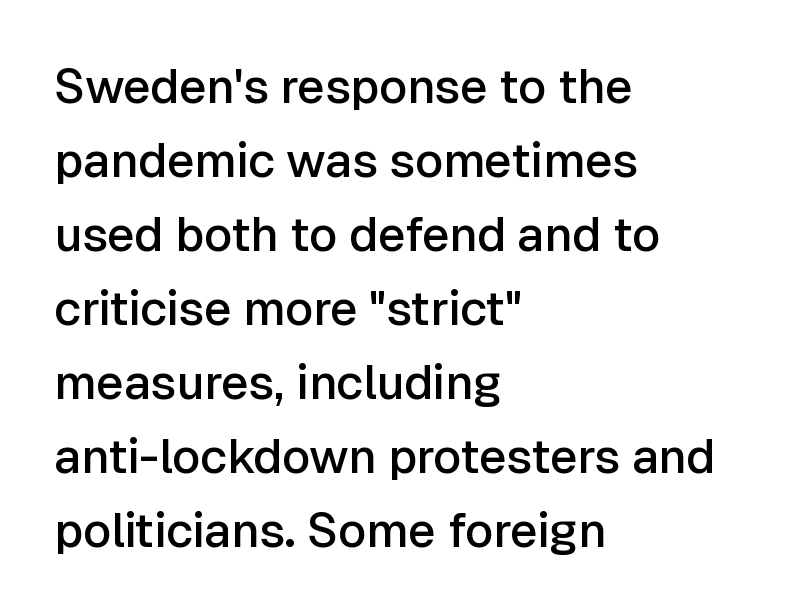
Q: Is the text bold? A: Semi-bold.
Q: Is the text italic (slanted)? A: No, it is upright.
Q: Is the typeface a serif or a sans-serif typeface? A: Sans-serif.
Q: Is the text underlined? A: No.
Q: How is the paragraph aligned? A: Left-aligned.
Q: Is the spacing between letters normal or unusually wide? A: Normal.
Q: Is the spacing between lines tight, normal or loose? A: Normal.
Q: Width (condensed, normal, or wide)? A: Normal.
Q: Stroke contrast? A: Low.
Q: x-height? A: Medium.
Q: Monospaced? A: No.
